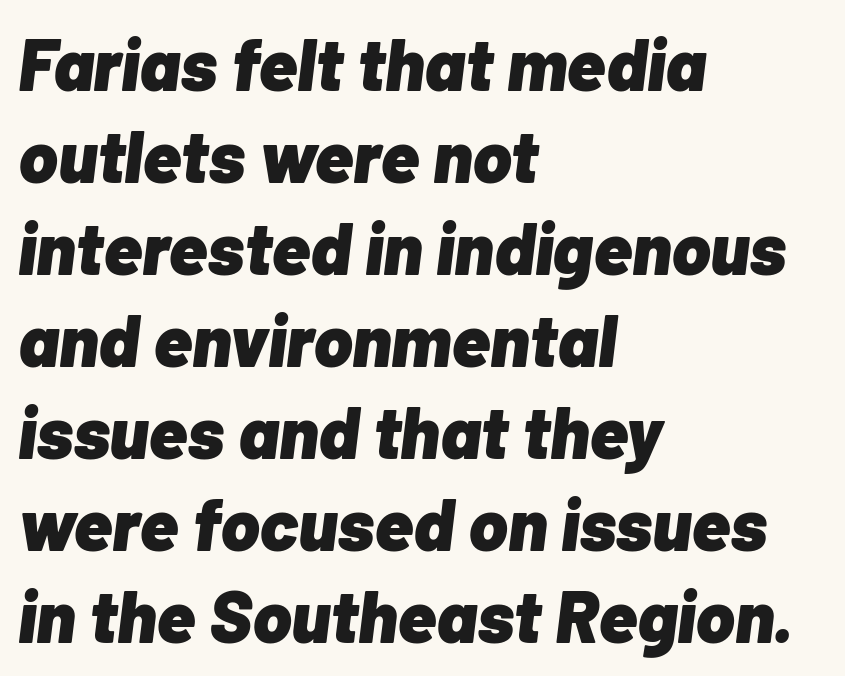
Quick note: italic. The compositor pushed each line to the left boundary. Each letter keeps its own natural width here, so spacing adapts to shape. The line-height multiplier appears to be the usual default. The strip under each line holds only bare page. Does the weight exceed regular? Yes, all the way to bold.
